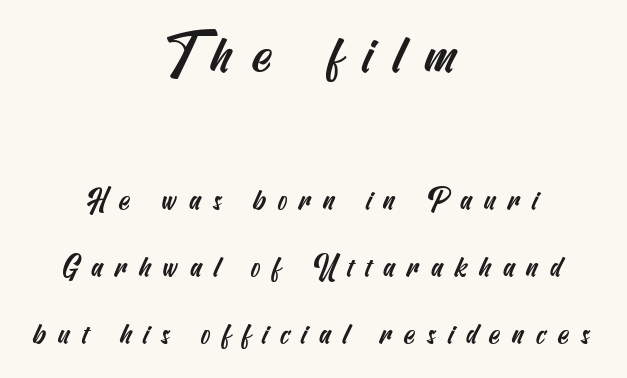
{"serif": "no", "width": "condensed", "stroke_contrast": "medium", "x_height": "small", "underline": "no", "align": "center", "line_spacing": "loose", "line_spacing_ratio": 2.31, "letter_spacing": "wide", "letter_spacing_em": 0.4, "larger_block": "first", "size_ratio": 1.76, "glyph_px": 51}
